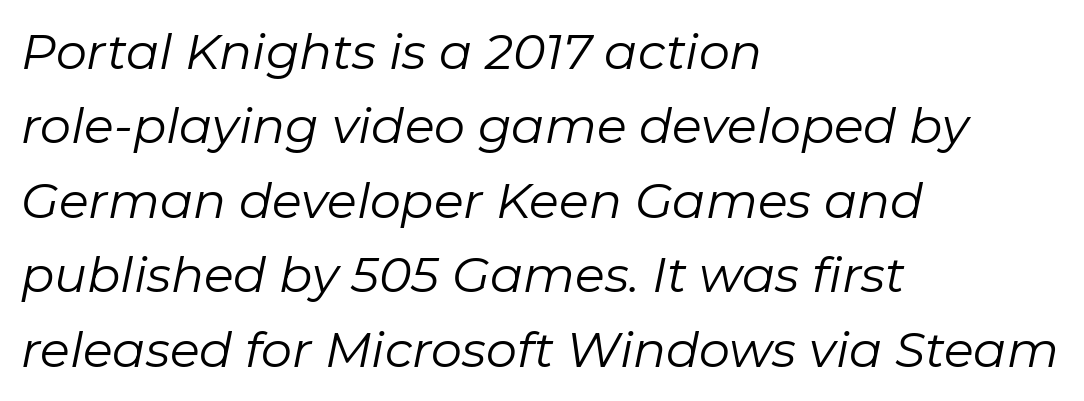
{"italic": "yes", "lean": "right", "slant_degrees": 11, "bold": "no", "weight": "regular", "width": "normal", "stroke_contrast": "low", "x_height": "medium", "monospaced": "no", "underline": "no", "align": "left", "line_spacing": "normal", "line_spacing_ratio": 1.52, "letter_spacing": "normal", "letter_spacing_em": 0.0, "glyph_px": 49}
